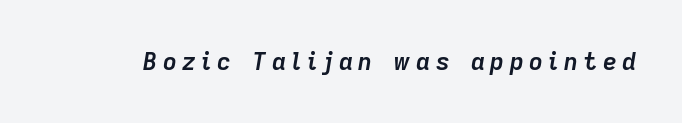
{"italic": "yes", "lean": "right", "slant_degrees": 9, "bold": "yes", "underline": "no", "letter_spacing": "wide", "letter_spacing_em": 0.23, "glyph_px": 24}
